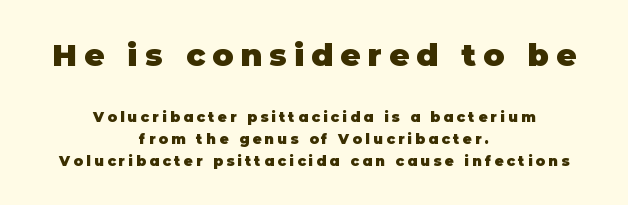
The image shows 31 px heavy sans-serif type, upright; set centered, normal line spacing (1.56x), unusually wide letter spacing (+0.23 em), not underlined; the first (top) block is 2.21x larger; low stroke contrast and a large x-height.
